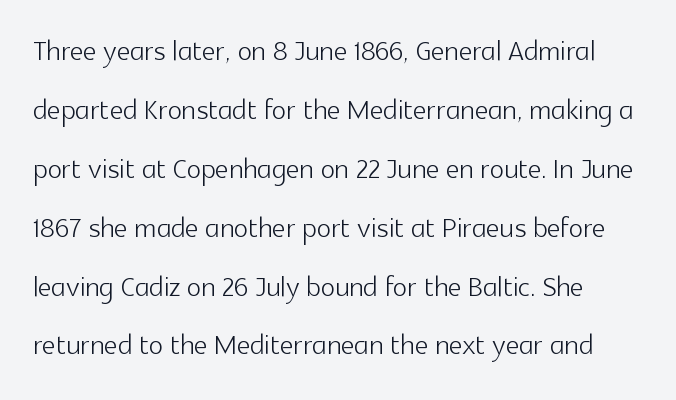
This rendering leaves character spacing at its baseline value. A bare baseline throughout the passage. Each stroke keeps to a modest, everyday thickness or less. Stroke terminals: plain, sans-serif.
